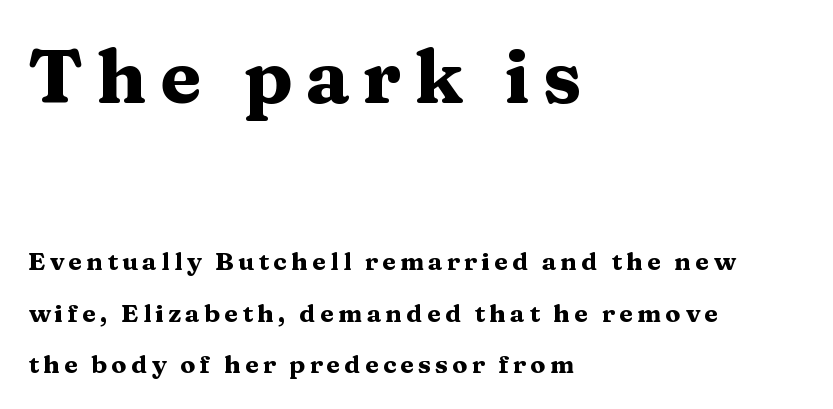
Typesetter's note — upper block bumped up in size, lower block left smaller. On the weight axis this lands at bold, roughly 700. Letters rest on an invisible, unmarked baseline. Italic: no, the glyphs are upright roman.
